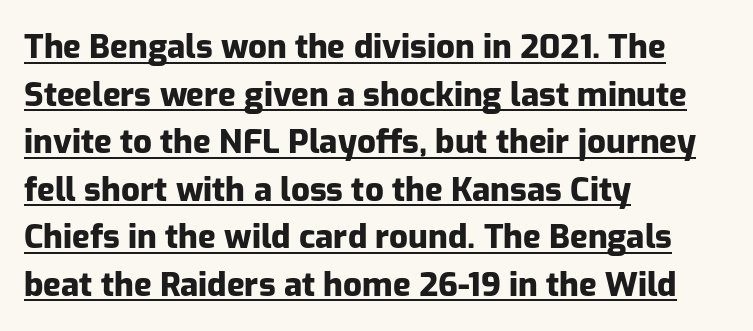
Q: Is the text bold? A: Yes.
Q: Is the text italic (slanted)? A: No, it is upright.
Q: Is the typeface a serif or a sans-serif typeface? A: Sans-serif.
Q: Is the text underlined? A: Yes.
Q: How is the paragraph aligned? A: Left-aligned.
Q: Is the spacing between letters normal or unusually wide? A: Normal.
Q: Is the spacing between lines tight, normal or loose? A: Normal.
Q: Width (condensed, normal, or wide)? A: Normal.
Q: Stroke contrast? A: Low.
Q: x-height? A: Medium.
Q: Monospaced? A: No.
